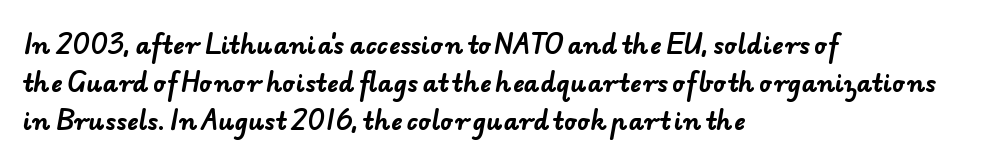
{"bold": "yes", "underline": "no", "align": "left", "line_spacing": "normal", "line_spacing_ratio": 1.59, "letter_spacing": "normal", "letter_spacing_em": 0.0, "glyph_px": 24}
